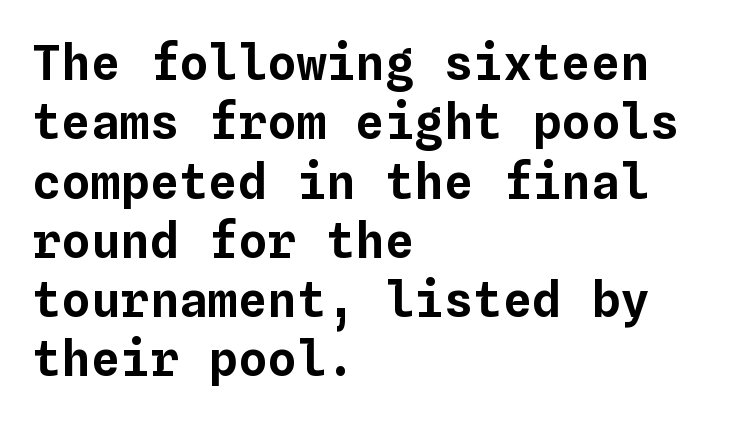
Q: Is the text italic (slanted)? A: No, it is upright.
Q: Is the text underlined? A: No.
Q: How is the paragraph aligned? A: Left-aligned.
Q: Is the spacing between letters normal or unusually wide? A: Normal.
Q: Width (condensed, normal, or wide)? A: Normal.
Q: Stroke contrast? A: Low.
Q: x-height? A: Medium.
Q: Monospaced? A: Yes.
